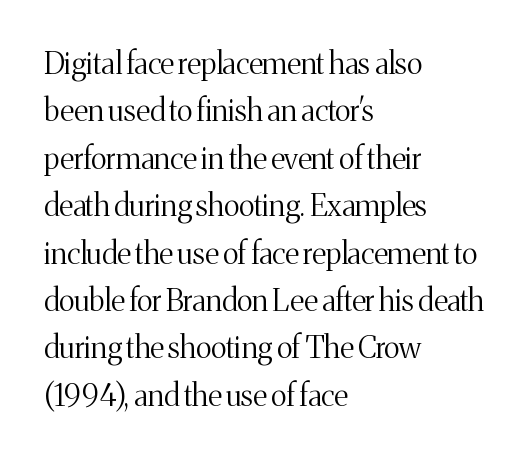
{"serif": "yes", "italic": "no", "bold": "no", "weight": "light", "width": "normal", "stroke_contrast": "medium", "x_height": "medium", "monospaced": "no", "underline": "no", "align": "left", "line_spacing": "normal", "line_spacing_ratio": 1.58, "letter_spacing": "normal", "letter_spacing_em": 0.0, "glyph_px": 30}
